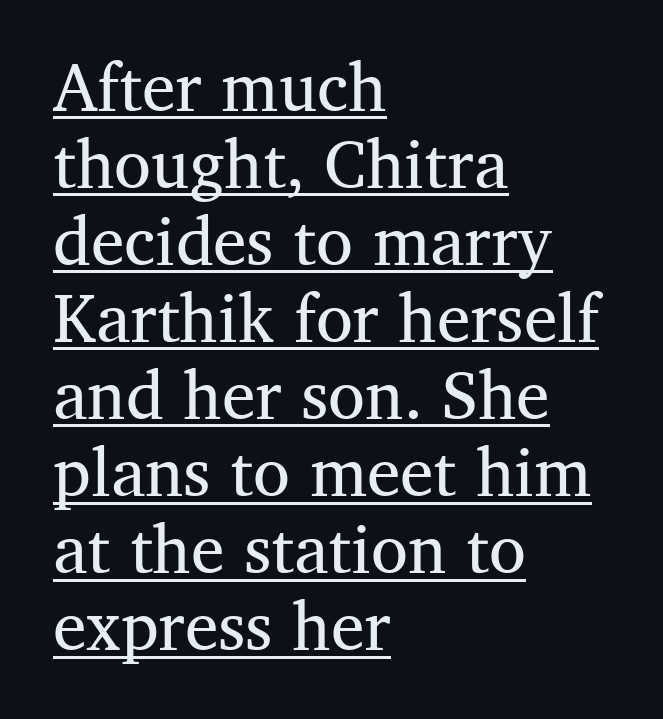
Q: Is the text bold? A: No.
Q: Is the text italic (slanted)? A: No, it is upright.
Q: Is the typeface a serif or a sans-serif typeface? A: Serif.
Q: Is the text underlined? A: Yes.
Q: How is the paragraph aligned? A: Left-aligned.
Q: Is the spacing between letters normal or unusually wide? A: Normal.
Q: Is the spacing between lines tight, normal or loose? A: Tight.
Q: Width (condensed, normal, or wide)? A: Normal.
Q: Stroke contrast? A: Medium.
Q: x-height? A: Medium.
Q: Monospaced? A: No.
